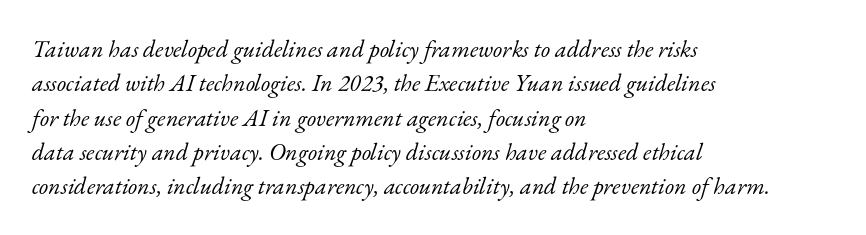
This reads as an unemphasized weight, regular at the heaviest. It's the slanting kind of type. Evenly set lines give the paragraph a standard silhouette. Leftover space on each line is placed entirely after the last word. Beneath every word, the page is bare. What stands out about the letter spacing? Nothing — it is the standard amount.
